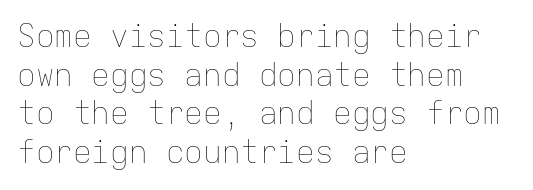
{"italic": "no", "bold": "no", "weight": "thin", "width": "normal", "stroke_contrast": "low", "x_height": "medium", "monospaced": "yes", "underline": "no", "align": "left", "line_spacing": "normal", "line_spacing_ratio": 1.25, "letter_spacing": "normal", "letter_spacing_em": 0.0, "glyph_px": 31}
